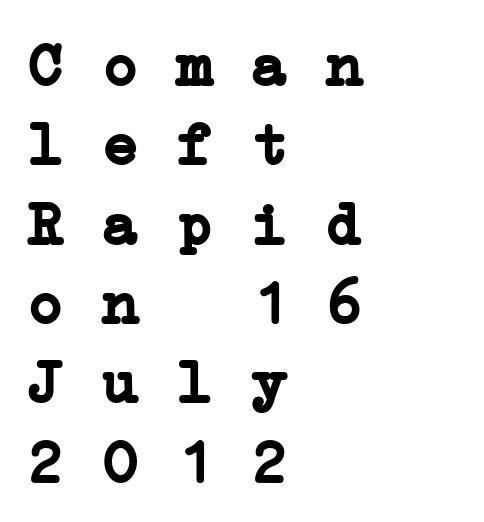
The area under the type is left untouched. Casual observation: everything's shoved over to the left. Note the uniform advance width — an 'i' takes as much space as an 'm'. Weight: bold. No extra tracking has been applied to these lines.
